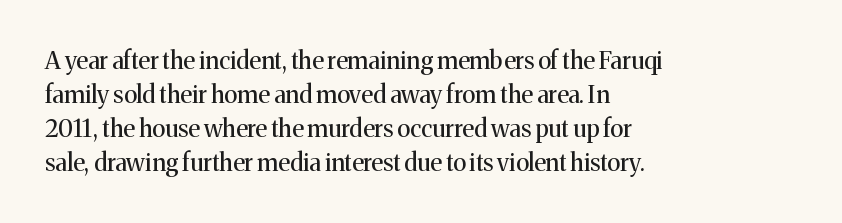
{"italic": "no", "bold": "no", "underline": "no", "align": "left", "line_spacing": "normal", "line_spacing_ratio": 1.41, "letter_spacing": "normal", "letter_spacing_em": 0.0, "glyph_px": 24}
